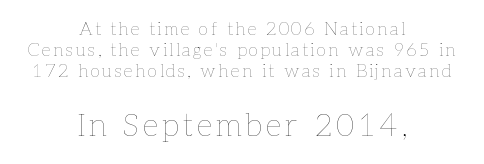
{"italic": "no", "bold": "no", "weight": "thin", "width": "normal", "stroke_contrast": "low", "x_height": "medium", "monospaced": "no", "underline": "no", "align": "center", "line_spacing_ratio": 1.18, "larger_block": "second", "size_ratio": 1.72, "glyph_px": 31}
